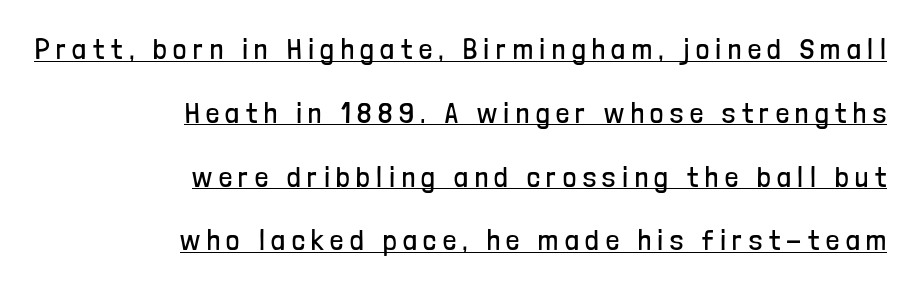
Nope, not italic — everything's standing straight. The font sits on the lighter half of the weight spectrum, regular included. You could not count columns in this text — the font is proportionally spaced. Short and long lines alike share a common ending point at right.
